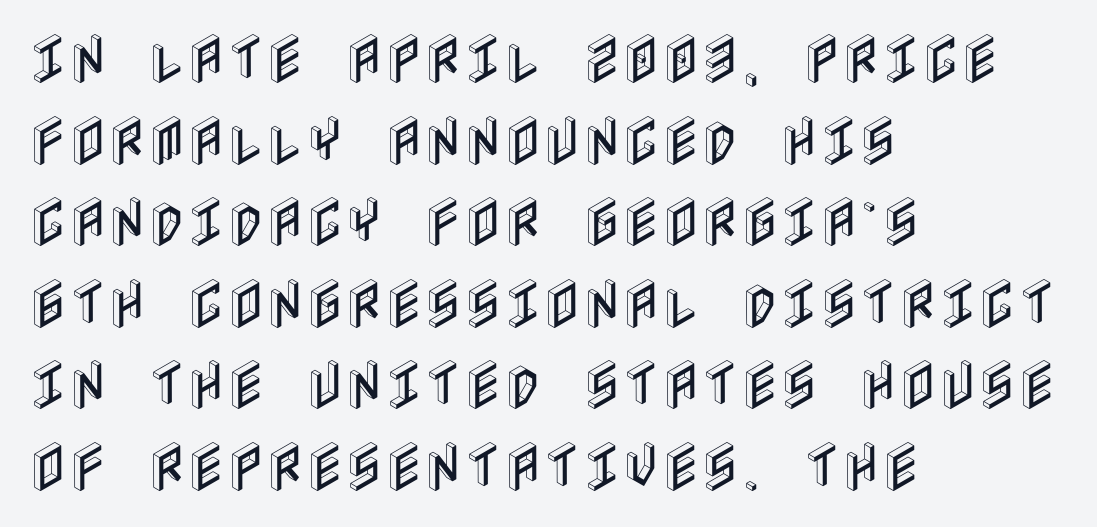
{"italic": "no", "width": "condensed", "x_height": "large", "underline": "no", "align": "left", "line_spacing": "normal", "line_spacing_ratio": 1.51, "letter_spacing": "normal", "letter_spacing_em": 0.0, "glyph_px": 54}
